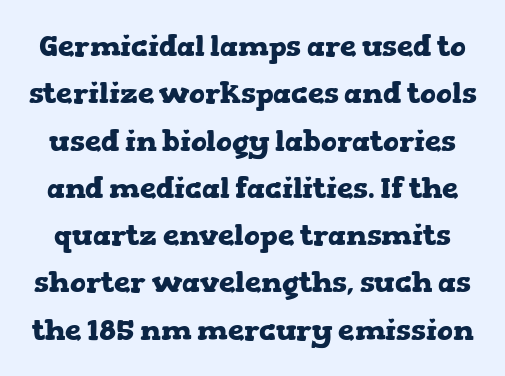
Looks like regular typesetting: each glyph gets only the width it needs. Examine the stroke ends and you'll spot serifs. Plenty of ink on the page — the face is bold. Decoration check: the copy has no underline.
